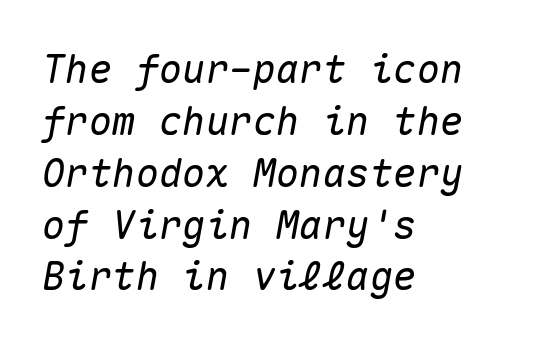
Q: Is the text italic (slanted)? A: Yes, it leans right by about 10 degrees.
Q: Is the text underlined? A: No.
Q: How is the paragraph aligned? A: Left-aligned.
Q: Is the spacing between letters normal or unusually wide? A: Normal.
Q: Is the spacing between lines tight, normal or loose? A: Normal.
Q: Width (condensed, normal, or wide)? A: Normal.
Q: Stroke contrast? A: Medium.
Q: x-height? A: Medium.
Q: Monospaced? A: Yes.
